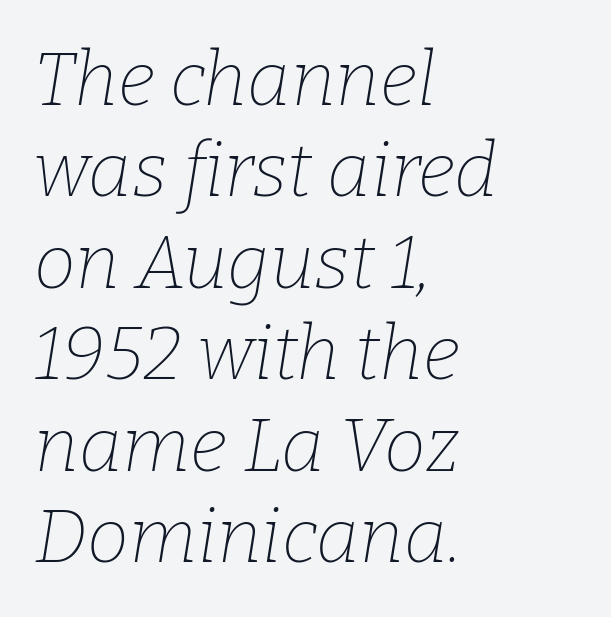
Each row of text sits above clean, open space. Each word holds together tightly as a unit, with standard inter-letter gaps. Horizontally, the lines are justified to the leading edge only. Stems here are at most as thick as an everyday book face. I'd call this a serif setting — the letters wear small feet. Here the designer chose a conventional face with non-uniform glyph widths.
